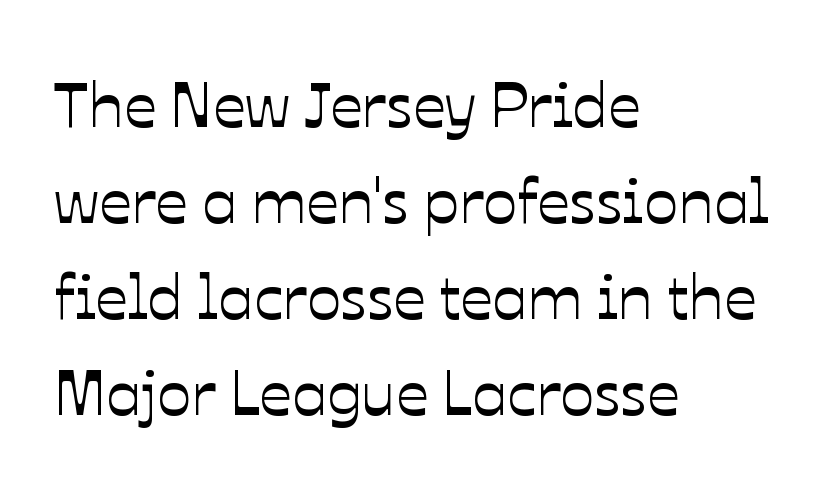
The image shows 64 px text type, upright; set left-aligned, normal line spacing (1.5x), normal letter spacing, not underlined; low stroke contrast and a medium x-height.
